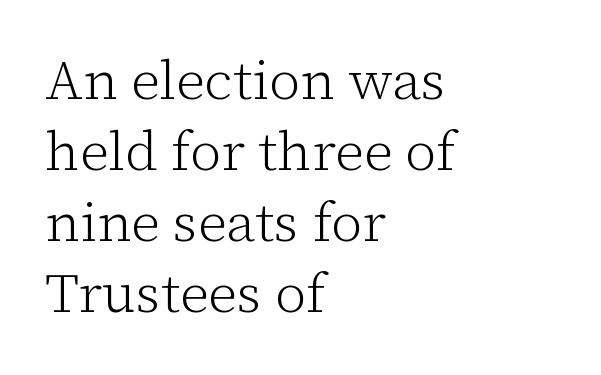
Compared with typical paragraphs, the rows here are spaced about the same. This sample uses plain, unmodified letter spacing. The face looks like a standard text weight, possibly lighter. The letters stand upright; this is a roman face. No word sits above an underline.
